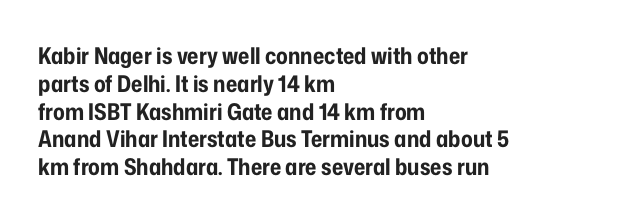
Q: Is the text bold? A: Yes.
Q: Is the text italic (slanted)? A: No, it is upright.
Q: Is the text underlined? A: No.
Q: How is the paragraph aligned? A: Left-aligned.
Q: Is the spacing between letters normal or unusually wide? A: Normal.
